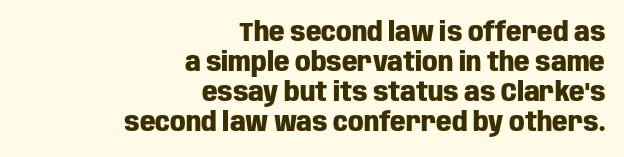
Descender tails drop into unmarked territory. The leading is snug, giving the passage a crowded texture. Reading down the block, your eye finds every line finishing at a fixed right position. Weight: bold. Rendered with straight, roman letterforms. Inter-character spacing is left at the font's built-in metrics.
